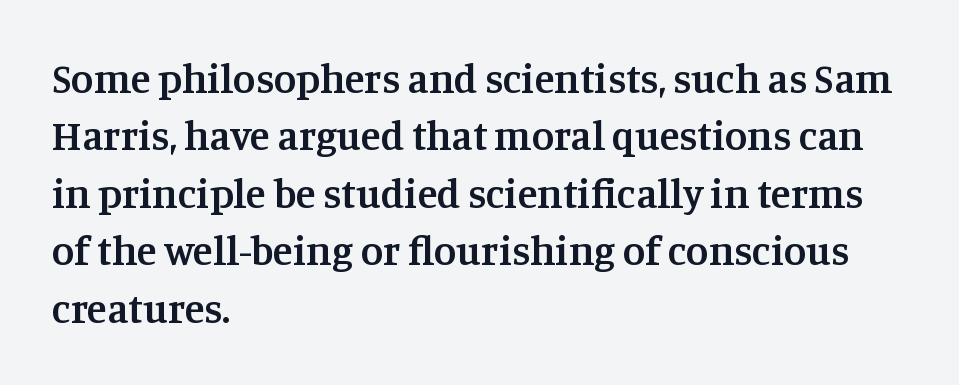
{"serif": "yes", "italic": "no", "bold": "semi", "weight": "semibold", "width": "normal", "stroke_contrast": "medium", "x_height": "large", "monospaced": "no", "underline": "no", "align": "left", "line_spacing": "normal", "line_spacing_ratio": 1.4, "letter_spacing": "normal", "letter_spacing_em": 0.0, "glyph_px": 41}
